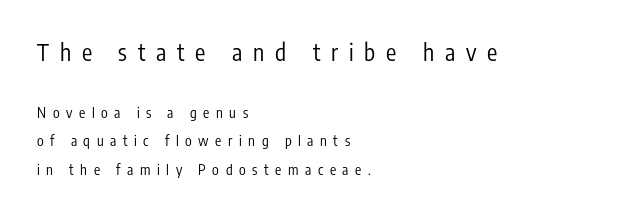
A roman cut, with each character standing at attention. Rows of type keep a wide berth in the vertical direction. Nothing heavy about these letters — not bold at all. The passage is arranged the way most books set body copy — flush left.
